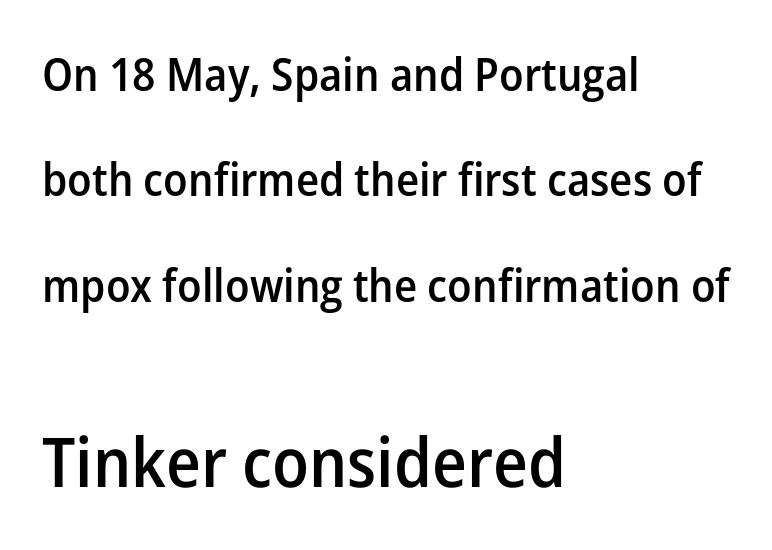
{"serif": "no", "italic": "no", "bold": "semi", "weight": "semibold", "width": "normal", "stroke_contrast": "low", "x_height": "medium", "monospaced": "no", "underline": "no", "align": "left", "line_spacing": "loose", "line_spacing_ratio": 2.29, "letter_spacing": "normal", "letter_spacing_em": 0.0, "larger_block": "second", "size_ratio": 1.5, "glyph_px": 69}
